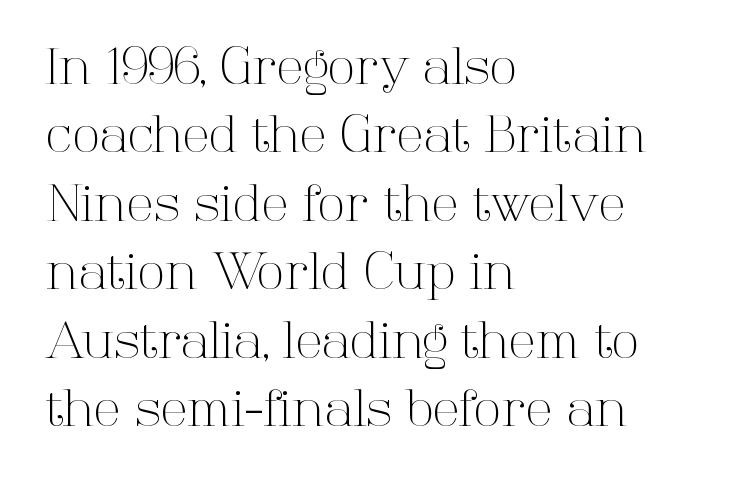
{"serif": "yes", "italic": "no", "bold": "no", "weight": "light", "width": "normal", "stroke_contrast": "high", "x_height": "medium", "monospaced": "no", "underline": "no", "align": "left", "line_spacing": "normal", "line_spacing_ratio": 1.37, "letter_spacing": "normal", "letter_spacing_em": 0.0, "glyph_px": 50}
